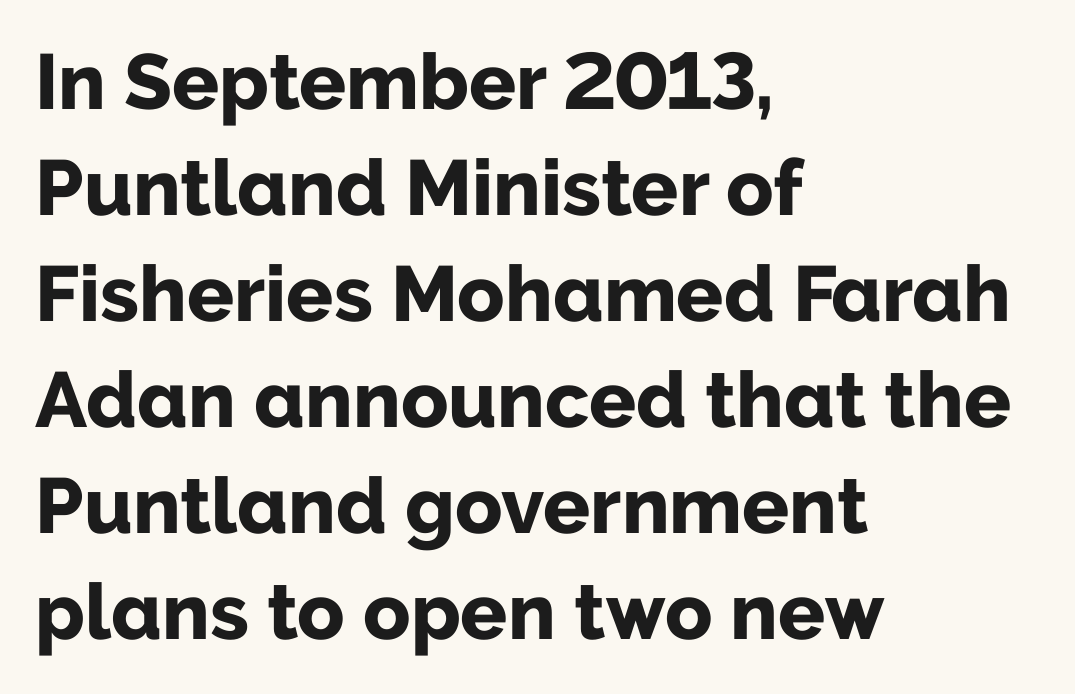
{"serif": "no", "italic": "no", "bold": "yes", "weight": "bold", "width": "normal", "stroke_contrast": "low", "x_height": "medium", "monospaced": "no", "underline": "no", "align": "left", "line_spacing": "normal", "line_spacing_ratio": 1.36, "letter_spacing": "normal", "letter_spacing_em": 0.0, "glyph_px": 78}
